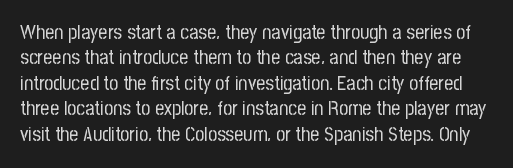
{"italic": "no", "bold": "no", "underline": "no", "line_spacing": "normal", "line_spacing_ratio": 1.27, "letter_spacing": "normal", "letter_spacing_em": 0.0, "glyph_px": 20}
